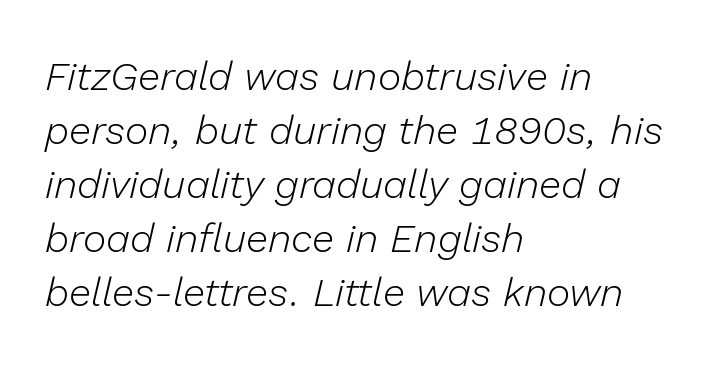
Q: Is the text bold? A: No.
Q: Is the text italic (slanted)? A: Yes, it leans right by about 13 degrees.
Q: Is the text underlined? A: No.
Q: How is the paragraph aligned? A: Left-aligned.
Q: Is the spacing between letters normal or unusually wide? A: Normal.
Q: Is the spacing between lines tight, normal or loose? A: Normal.
Q: Width (condensed, normal, or wide)? A: Normal.
Q: Stroke contrast? A: Low.
Q: x-height? A: Medium.
Q: Monospaced? A: No.
